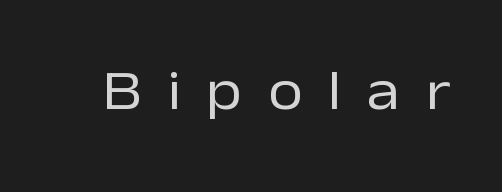
The image shows 57 px regular-weight sans-serif type, upright; set unusually wide letter spacing (+0.45 em), not underlined; low stroke contrast and a medium x-height.
